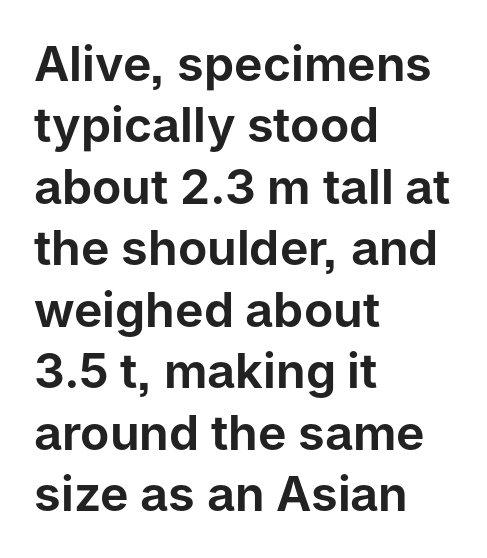
This sample uses a sans-serif face. Reading down the column, the eye jumps a familiar distance to each next line. Descender tails drop into unmarked territory. The horizontal fit of the characters is conventional and even. The paragraph has a hard left edge and a soft right edge.
